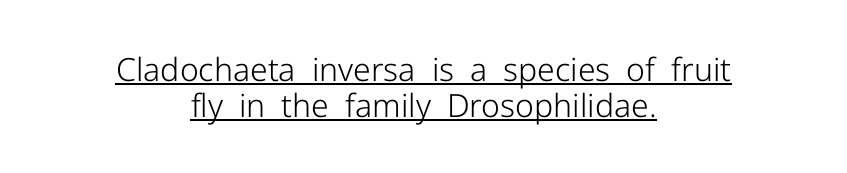
The image shows 32 px light sans-serif type, upright; set centered, tight line spacing (1.11x), normal letter spacing, underlined; low stroke contrast and a medium x-height.
